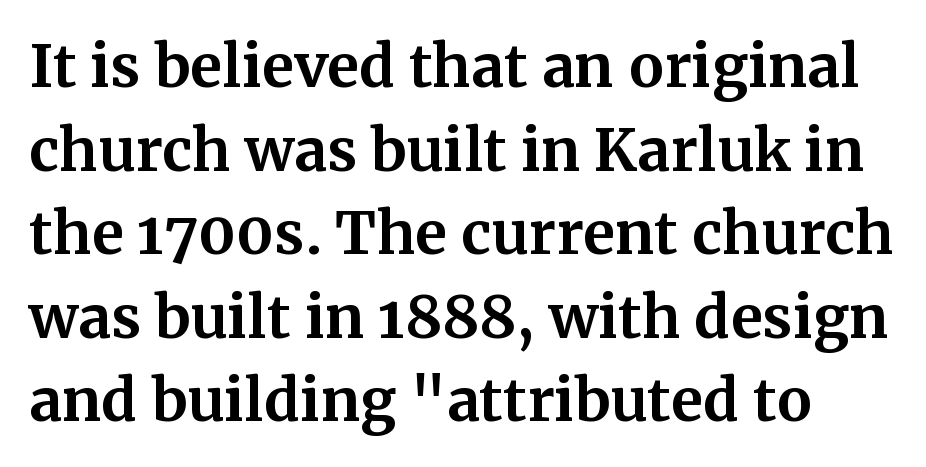
{"serif": "yes", "italic": "no", "bold": "yes", "weight": "bold", "width": "normal", "stroke_contrast": "medium", "x_height": "medium", "monospaced": "no", "underline": "no", "line_spacing": "normal", "line_spacing_ratio": 1.44, "letter_spacing": "normal", "letter_spacing_em": 0.0, "glyph_px": 58}
